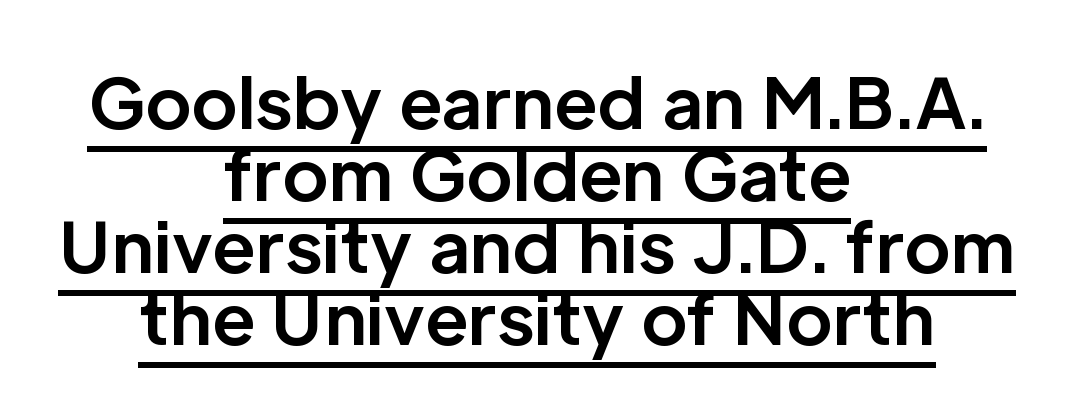
Q: Is the text bold? A: Yes.
Q: Is the text italic (slanted)? A: No, it is upright.
Q: Is the typeface a serif or a sans-serif typeface? A: Sans-serif.
Q: Is the text underlined? A: Yes.
Q: How is the paragraph aligned? A: Centered.
Q: Is the spacing between letters normal or unusually wide? A: Normal.
Q: Is the spacing between lines tight, normal or loose? A: Tight.
Q: Width (condensed, normal, or wide)? A: Normal.
Q: Stroke contrast? A: Low.
Q: x-height? A: Medium.
Q: Monospaced? A: No.
